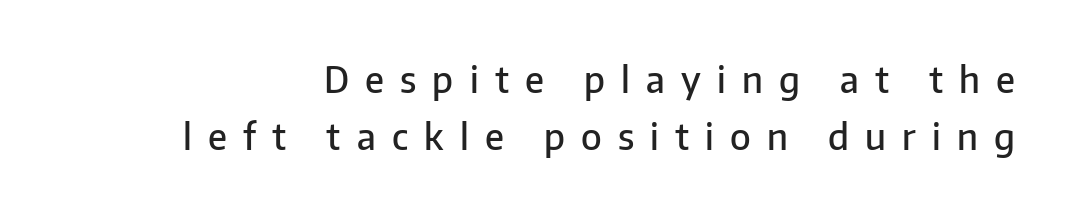
{"serif": "no", "italic": "no", "bold": "semi", "weight": "semibold", "width": "normal", "stroke_contrast": "low", "x_height": "medium", "monospaced": "no", "underline": "no", "line_spacing": "normal", "line_spacing_ratio": 1.58, "letter_spacing": "wide", "letter_spacing_em": 0.45, "glyph_px": 36}
